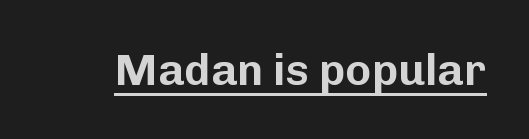
The image shows 44 px sans-serif type, upright; set normal letter spacing, underlined; low stroke contrast and a medium x-height.
